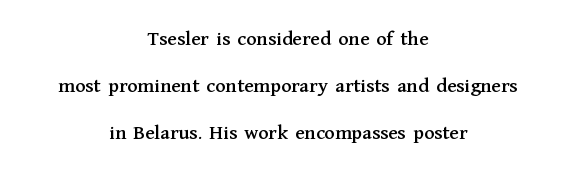
Bare-footed words on every line. The compositor balanced each line on the midline. You can tell it's not italic because the verticals are truly vertical. Quick note: interline space is abundant. The letters sit at their default tracking, neither squeezed nor spread.
